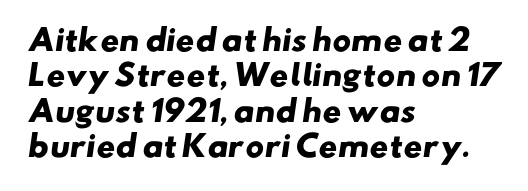
Does the weight exceed regular? Yes, all the way to bold. This sample uses a sans-serif face. Each line starts at the same left margin while the right side varies. The area under the type is left untouched. Proportional: the letters do not fall into vertical columns.
